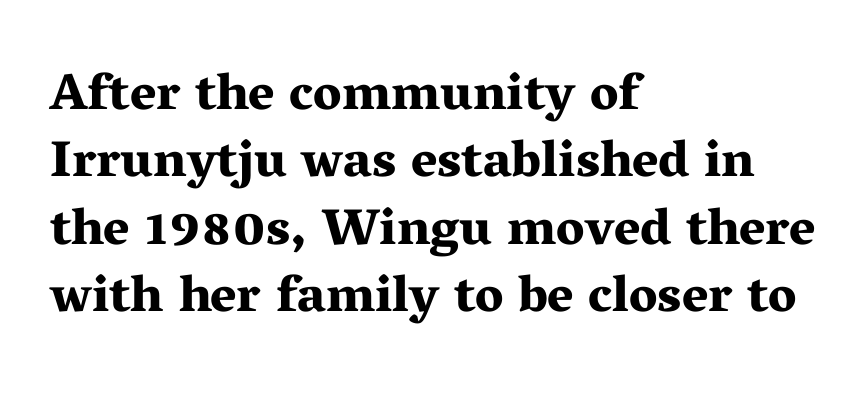
The image shows 51 px bold, wide serif type, upright; set left-aligned, normal line spacing (1.32x), normal letter spacing, not underlined; medium stroke contrast and a medium x-height.
